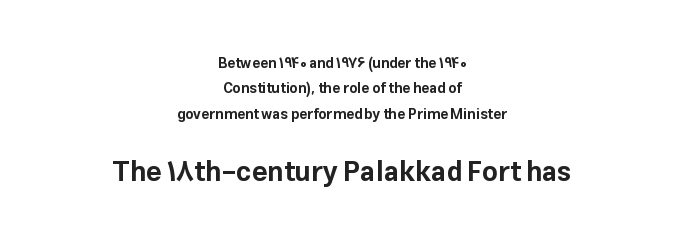
{"italic": "no", "bold": "yes", "underline": "no", "align": "center", "line_spacing_ratio": 1.81, "letter_spacing": "normal", "letter_spacing_em": 0.0, "larger_block": "second", "size_ratio": 1.93, "glyph_px": 27}
